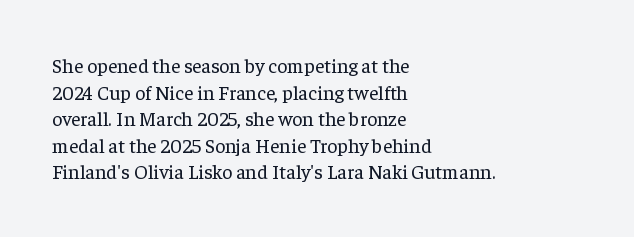
{"italic": "no", "bold": "no", "underline": "no", "align": "left", "line_spacing": "normal", "line_spacing_ratio": 1.33, "letter_spacing": "normal", "letter_spacing_em": 0.0, "glyph_px": 20}
